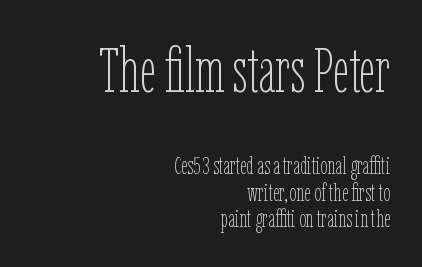
{"italic": "no", "bold": "no", "weight": "thin", "width": "condensed", "stroke_contrast": "low", "x_height": "medium", "monospaced": "no", "underline": "no", "align": "right", "line_spacing": "tight", "line_spacing_ratio": 1.07, "letter_spacing": "normal", "letter_spacing_em": 0.0, "larger_block": "first", "size_ratio": 2.52, "glyph_px": 63}
